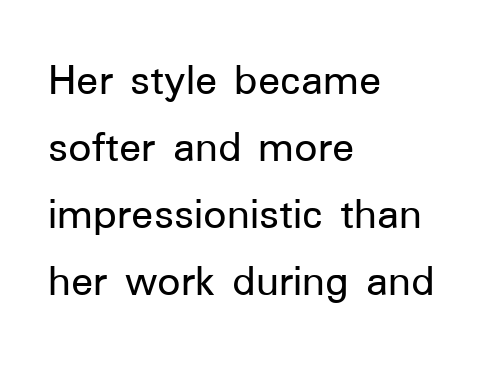
Q: Is the text italic (slanted)? A: No, it is upright.
Q: Is the typeface a serif or a sans-serif typeface? A: Sans-serif.
Q: Is the text underlined? A: No.
Q: How is the paragraph aligned? A: Left-aligned.
Q: Is the spacing between letters normal or unusually wide? A: Normal.
Q: Is the spacing between lines tight, normal or loose? A: Normal.
Q: Width (condensed, normal, or wide)? A: Normal.
Q: Stroke contrast? A: Low.
Q: x-height? A: Medium.
Q: Monospaced? A: No.
